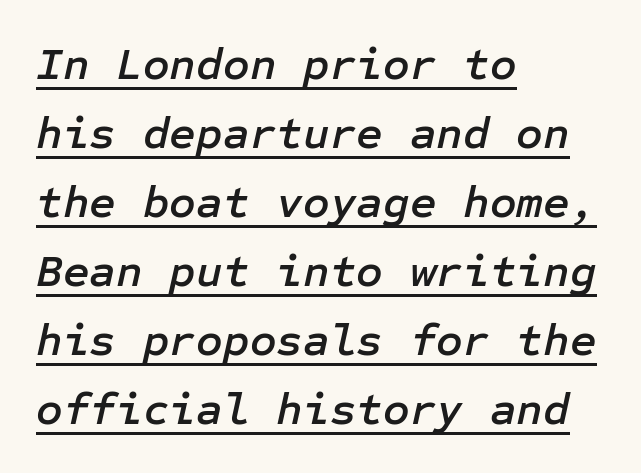
{"italic": "yes", "lean": "right", "slant_degrees": 12, "width": "normal", "stroke_contrast": "low", "x_height": "medium", "underline": "yes", "align": "left", "line_spacing": "normal", "line_spacing_ratio": 1.5, "letter_spacing": "normal", "letter_spacing_em": 0.0, "glyph_px": 46}
